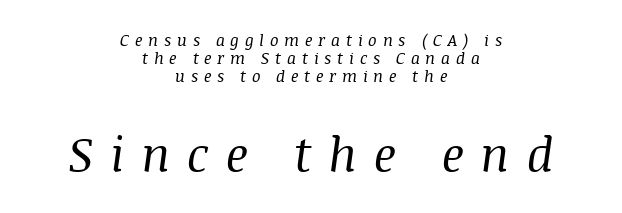
You can tell from the footed stems that serif type was used. These lines huddle together more closely than default settings would place them. On a weight scale, this lands at 450 or below. Small over large — that's the arrangement of the two blocks here. The foot of each line stays bare and open. Style check: oblique.
